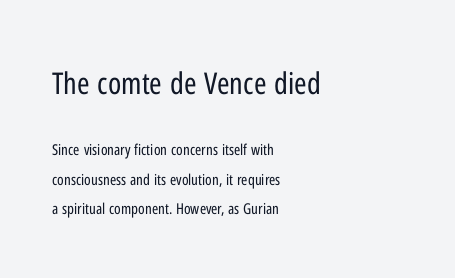
{"serif": "no", "italic": "no", "bold": "no", "weight": "regular", "width": "condensed", "stroke_contrast": "low", "x_height": "medium", "monospaced": "no", "underline": "no", "align": "left", "line_spacing": "loose", "line_spacing_ratio": 1.95, "letter_spacing": "normal", "letter_spacing_em": 0.0, "larger_block": "first", "size_ratio": 2.0, "glyph_px": 30}
